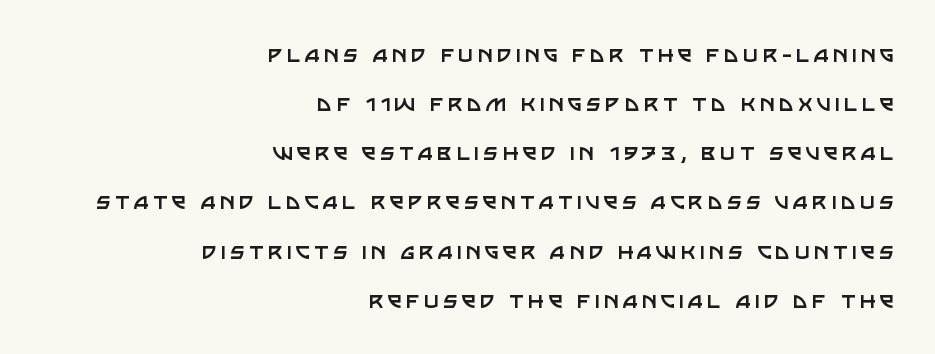
Stems here are at most as thick as an everyday book face. Every character sits straight up, as roman type does. Nobody drew a line under any word here. If you drew a ruler down the right edge, every line would touch it.
